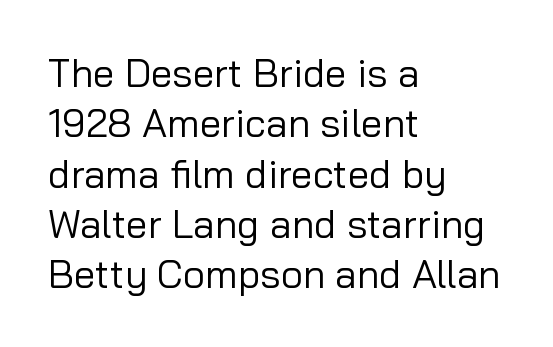
{"serif": "no", "italic": "no", "bold": "no", "weight": "regular", "width": "normal", "stroke_contrast": "low", "x_height": "medium", "monospaced": "no", "underline": "no", "align": "left", "line_spacing": "normal", "line_spacing_ratio": 1.29, "letter_spacing": "normal", "letter_spacing_em": 0.0, "glyph_px": 39}
